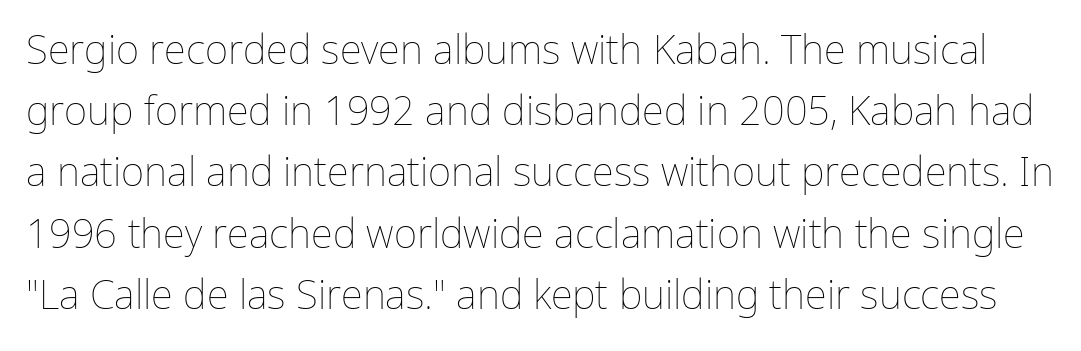
The image shows 40 px thin type, upright; set normal line spacing (1.53x), normal letter spacing, not underlined; low stroke contrast and a medium x-height.
